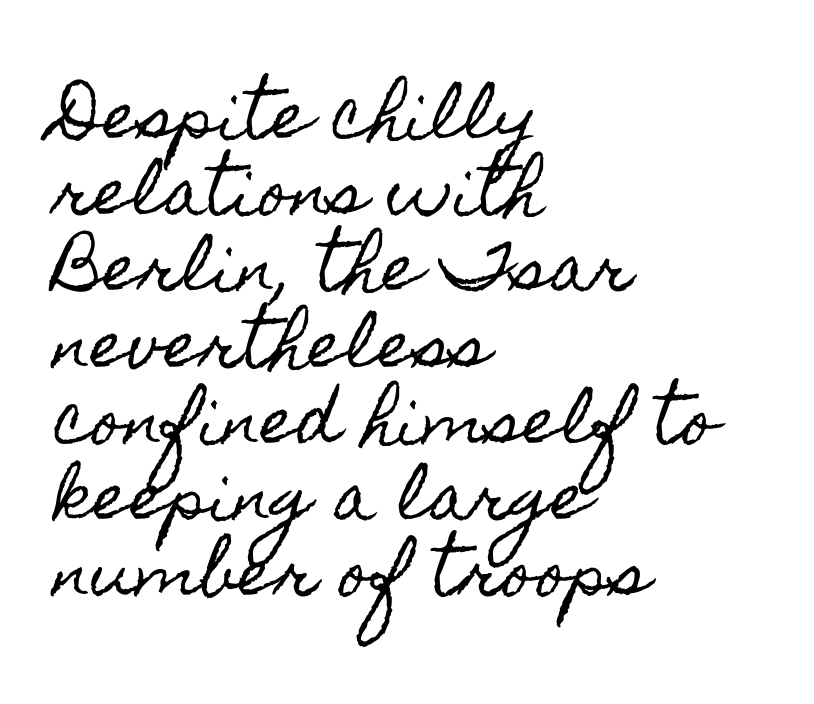
Q: Is the text italic (slanted)? A: Yes.
Q: Is the text underlined? A: No.
Q: How is the paragraph aligned? A: Left-aligned.
Q: Is the spacing between letters normal or unusually wide? A: Normal.
Q: Width (condensed, normal, or wide)? A: Condensed.
Q: x-height? A: Small.
Q: Monospaced? A: No.
